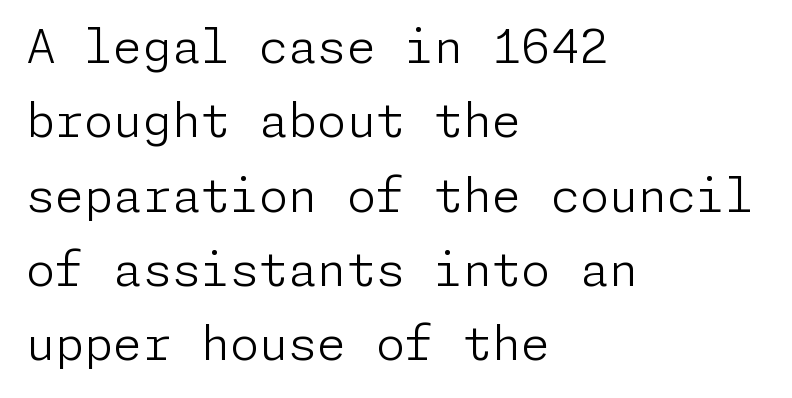
Q: Is the text bold? A: No.
Q: Is the text italic (slanted)? A: No, it is upright.
Q: Is the typeface a serif or a sans-serif typeface? A: Sans-serif.
Q: Is the text underlined? A: No.
Q: How is the paragraph aligned? A: Left-aligned.
Q: Is the spacing between letters normal or unusually wide? A: Normal.
Q: Is the spacing between lines tight, normal or loose? A: Normal.
Q: Width (condensed, normal, or wide)? A: Normal.
Q: Stroke contrast? A: Low.
Q: x-height? A: Medium.
